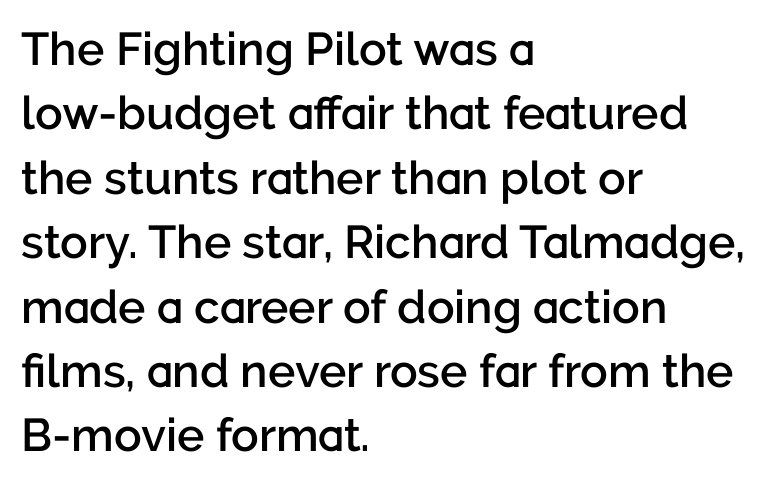
Q: Is the text bold? A: Semi-bold.
Q: Is the text italic (slanted)? A: No, it is upright.
Q: Is the typeface a serif or a sans-serif typeface? A: Sans-serif.
Q: Is the text underlined? A: No.
Q: How is the paragraph aligned? A: Left-aligned.
Q: Is the spacing between letters normal or unusually wide? A: Normal.
Q: Is the spacing between lines tight, normal or loose? A: Normal.
Q: Width (condensed, normal, or wide)? A: Normal.
Q: Stroke contrast? A: Low.
Q: x-height? A: Medium.
Q: Monospaced? A: No.
